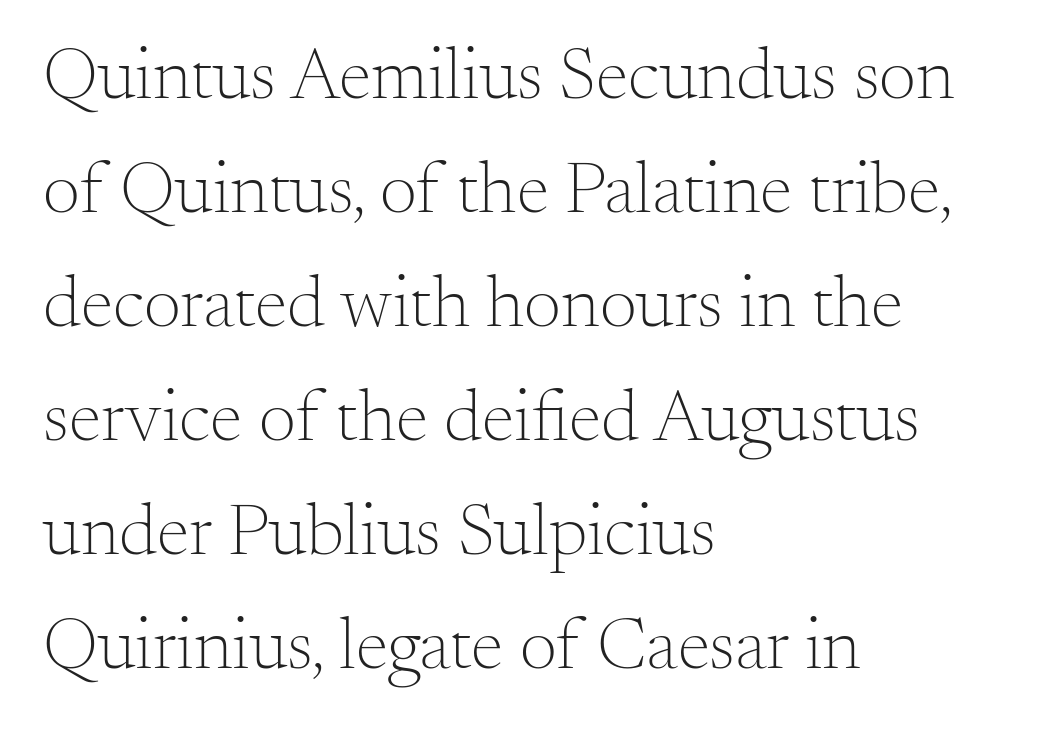
Check where the strokes stop: tiny serifs finish them off. The glyphs are unaccompanied by any horizontal stroke below them. Character widths vary here, with narrow letters taking less room than wide ones. Tracking here is standard; glyphs follow each other at the usual distance. The rag falls on the right side of this text block. It's the straight-up-and-down kind of type.
